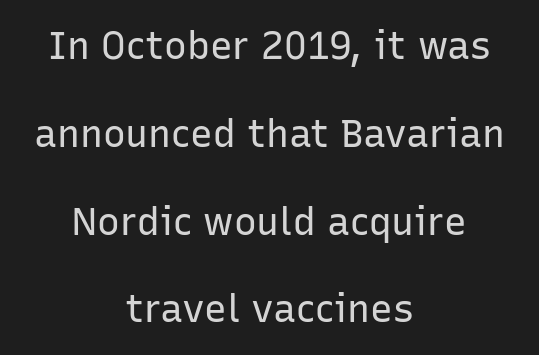
{"serif": "no", "italic": "no", "bold": "no", "weight": "regular", "width": "normal", "stroke_contrast": "low", "x_height": "medium", "monospaced": "no", "underline": "no", "align": "center", "line_spacing": "loose", "line_spacing_ratio": 2.31, "letter_spacing": "normal", "letter_spacing_em": 0.0, "glyph_px": 38}
